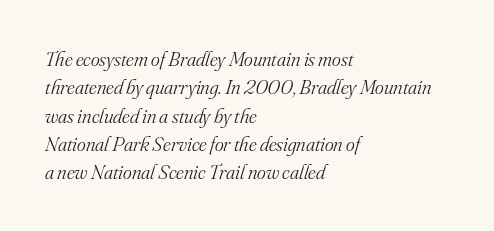
{"italic": "yes", "lean": "right", "slant_degrees": 16, "bold": "no", "underline": "no", "align": "left", "line_spacing": "normal", "line_spacing_ratio": 1.35, "letter_spacing": "normal", "letter_spacing_em": 0.0, "glyph_px": 21}
